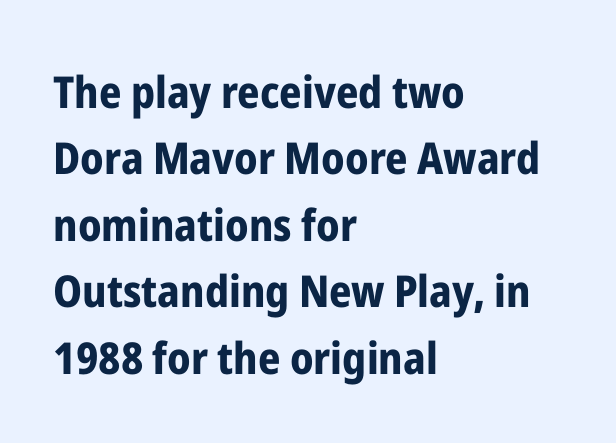
{"serif": "no", "italic": "no", "bold": "yes", "weight": "bold", "width": "condensed", "stroke_contrast": "low", "x_height": "medium", "monospaced": "no", "underline": "no", "align": "left", "line_spacing": "normal", "line_spacing_ratio": 1.51, "letter_spacing": "normal", "letter_spacing_em": 0.0, "glyph_px": 44}
